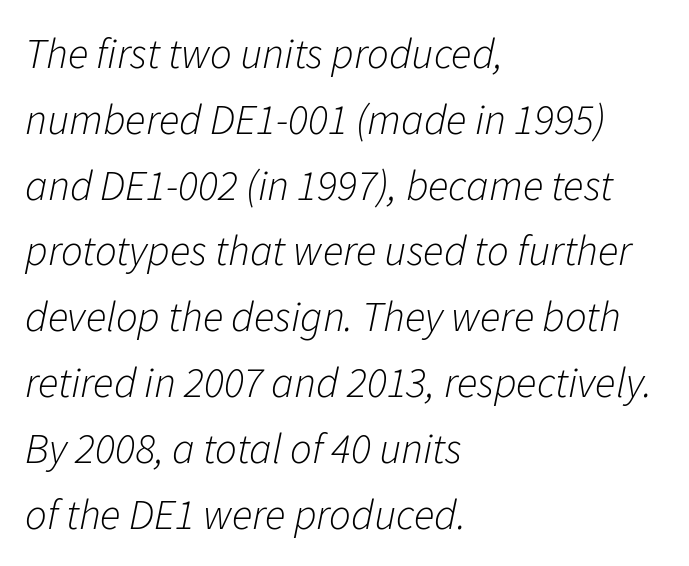
Q: Is the text bold? A: No.
Q: Is the text italic (slanted)? A: Yes, it leans right by about 11 degrees.
Q: Is the text underlined? A: No.
Q: How is the paragraph aligned? A: Left-aligned.
Q: Is the spacing between letters normal or unusually wide? A: Normal.
Q: Is the spacing between lines tight, normal or loose? A: Normal.
Q: Width (condensed, normal, or wide)? A: Normal.
Q: Stroke contrast? A: Low.
Q: x-height? A: Medium.
Q: Monospaced? A: No.
